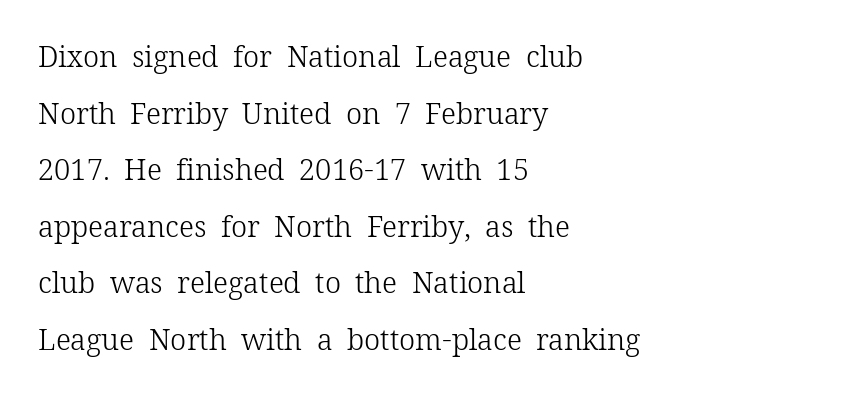
{"serif": "yes", "italic": "no", "bold": "no", "weight": "light", "width": "normal", "stroke_contrast": "low", "x_height": "medium", "monospaced": "no", "underline": "no", "align": "left", "line_spacing": "loose", "line_spacing_ratio": 1.95, "letter_spacing": "normal", "letter_spacing_em": 0.0, "glyph_px": 29}
